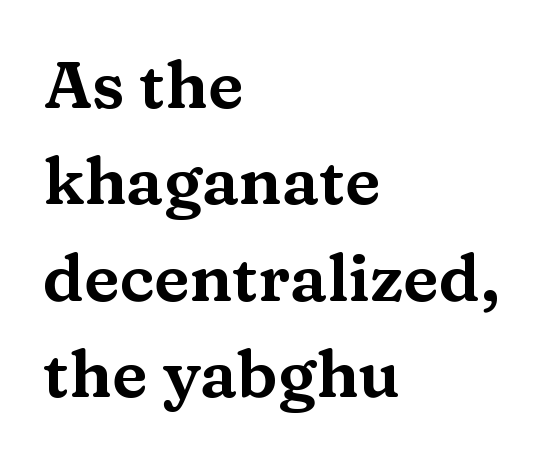
The image shows 66 px wide serif type, upright; set left-aligned, normal line spacing (1.46x), normal letter spacing, not underlined; medium stroke contrast and a medium x-height.
